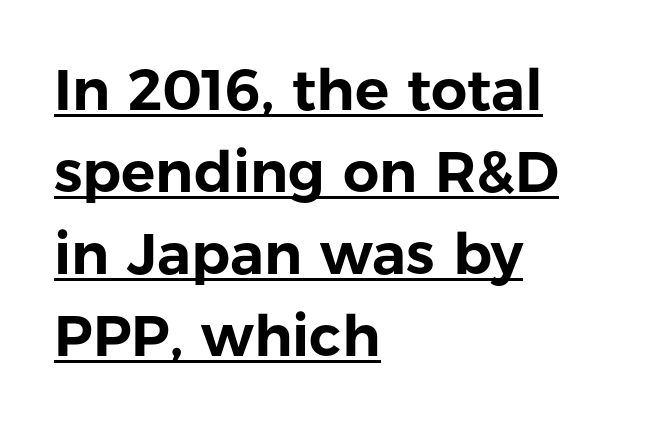
The image shows 57 px sans-serif type, upright; set left-aligned, normal line spacing (1.44x), normal letter spacing, underlined; low stroke contrast and a medium x-height.
